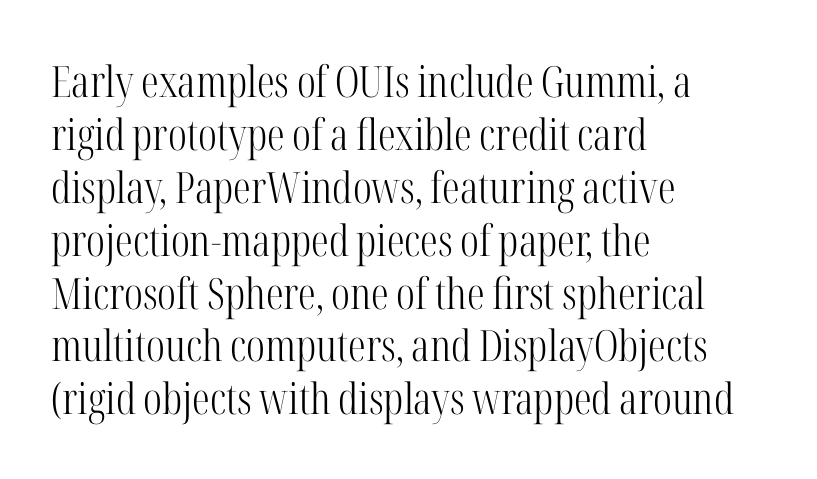
Q: Is the text bold? A: No.
Q: Is the text italic (slanted)? A: No, it is upright.
Q: Is the typeface a serif or a sans-serif typeface? A: Serif.
Q: Is the text underlined? A: No.
Q: How is the paragraph aligned? A: Left-aligned.
Q: Is the spacing between letters normal or unusually wide? A: Normal.
Q: Width (condensed, normal, or wide)? A: Condensed.
Q: Stroke contrast? A: High.
Q: x-height? A: Medium.
Q: Monospaced? A: No.
